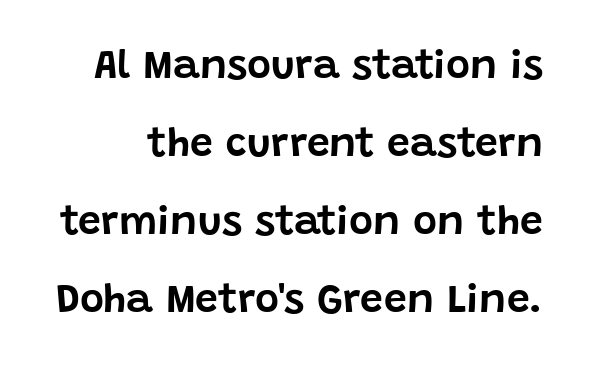
{"serif": "no", "italic": "no", "width": "normal", "stroke_contrast": "low", "x_height": "large", "monospaced": "no", "underline": "no", "line_spacing": "loose", "line_spacing_ratio": 1.9, "letter_spacing": "normal", "letter_spacing_em": 0.0, "glyph_px": 41}
